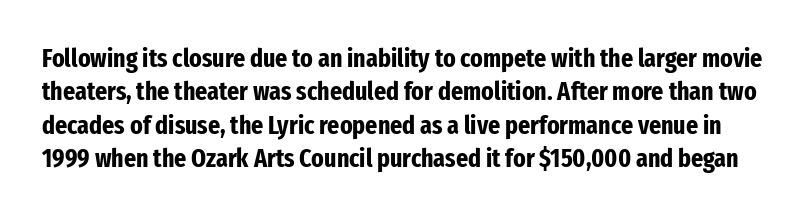
Glyph-to-glyph distance matches everyday printed text. Caption: bold face, heavy strokes. Check the space under the baseline: it is left empty. Whoever set this chose a conventional vertical rhythm.
